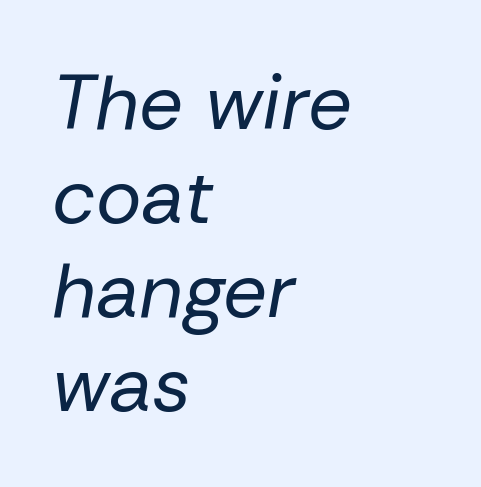
The image shows 77 px regular-weight type, italic (leaning right); set left-aligned, line spacing 1.22x, normal letter spacing, not underlined; low stroke contrast and a medium x-height.
